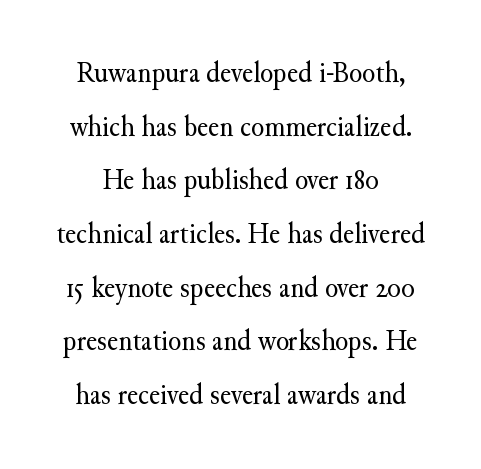
Typographically, this falls in the serif category. Is the type heavy? It reads as light-to-regular instead. Type without underlining. These lines are rendered in a variable-pitch font.
